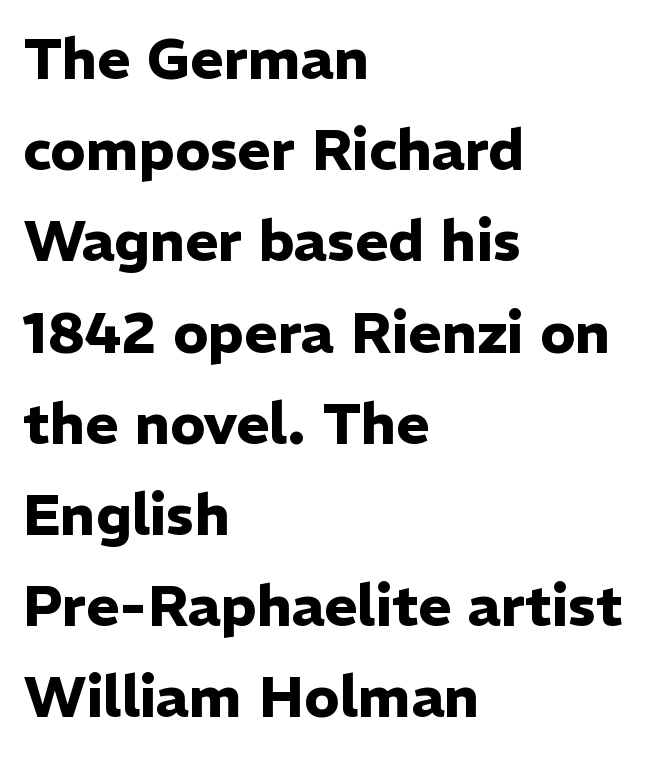
Do the characters align in a grid? No, the font is proportional. Posture: vertical. The typesetting leans heavy: a genuine bold. The letters carry no serifs — their stems end cleanly without finishing strokes. The baseline area is clear.
